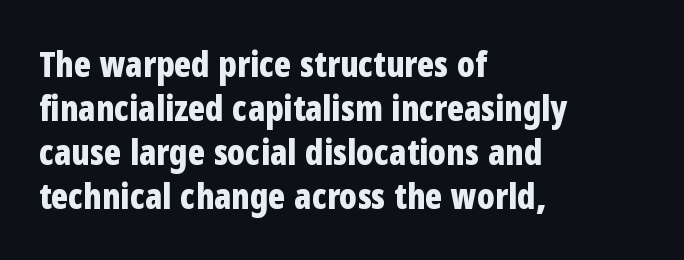
These lines are composed in type without serifs. The typography opts for an upright posture over an oblique one. Look at the tracking — it's just the regular setting, nothing added. The strip under each line holds only bare page. This sample is left-justified, so line endings fall wherever the words run out.
